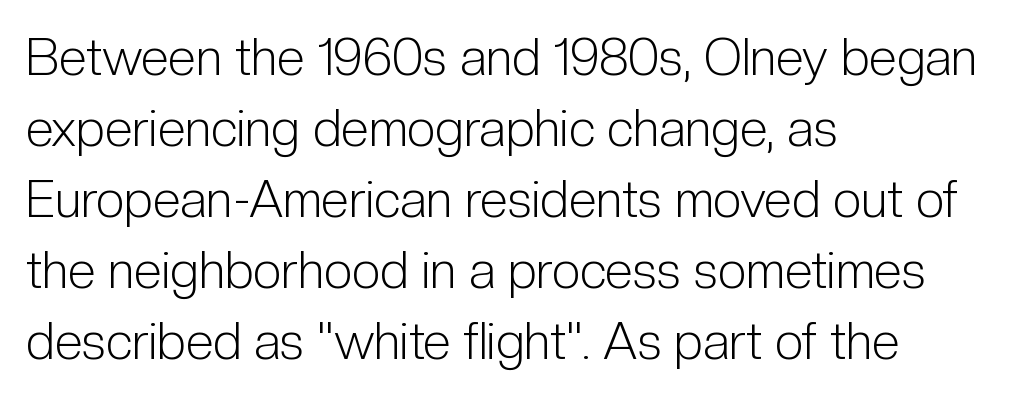
Q: Is the text bold? A: No.
Q: Is the text italic (slanted)? A: No, it is upright.
Q: Is the typeface a serif or a sans-serif typeface? A: Sans-serif.
Q: Is the text underlined? A: No.
Q: How is the paragraph aligned? A: Left-aligned.
Q: Is the spacing between letters normal or unusually wide? A: Normal.
Q: Is the spacing between lines tight, normal or loose? A: Normal.
Q: Width (condensed, normal, or wide)? A: Condensed.
Q: Stroke contrast? A: Low.
Q: x-height? A: Medium.
Q: Monospaced? A: No.
